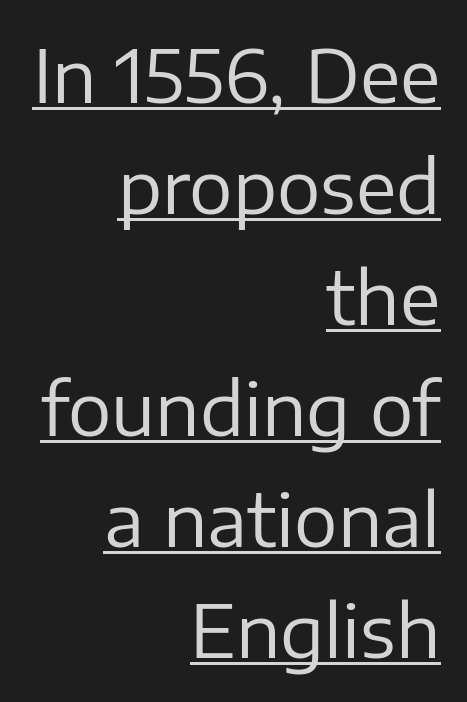
Q: Is the text bold? A: No.
Q: Is the text italic (slanted)? A: No, it is upright.
Q: Is the typeface a serif or a sans-serif typeface? A: Sans-serif.
Q: Is the text underlined? A: Yes.
Q: How is the paragraph aligned? A: Right-aligned.
Q: Is the spacing between letters normal or unusually wide? A: Normal.
Q: Is the spacing between lines tight, normal or loose? A: Normal.
Q: Width (condensed, normal, or wide)? A: Normal.
Q: Stroke contrast? A: Low.
Q: x-height? A: Medium.
Q: Monospaced? A: No.
